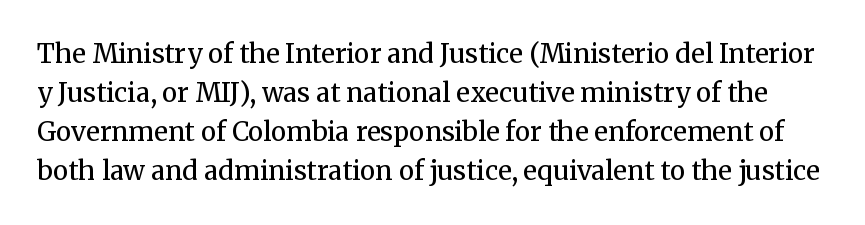
Q: Is the text bold? A: No.
Q: Is the text italic (slanted)? A: No, it is upright.
Q: Is the text underlined? A: No.
Q: Is the spacing between letters normal or unusually wide? A: Normal.
Q: Is the spacing between lines tight, normal or loose? A: Normal.
